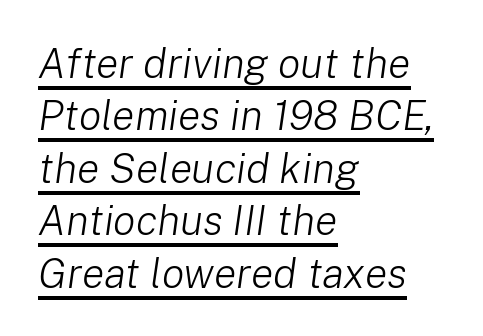
Q: Is the text bold? A: No.
Q: Is the text italic (slanted)? A: Yes, it leans right by about 8 degrees.
Q: Is the text underlined? A: Yes.
Q: How is the paragraph aligned? A: Left-aligned.
Q: Is the spacing between letters normal or unusually wide? A: Normal.
Q: Is the spacing between lines tight, normal or loose? A: Normal.
Q: Width (condensed, normal, or wide)? A: Normal.
Q: Stroke contrast? A: Low.
Q: x-height? A: Medium.
Q: Monospaced? A: No.
